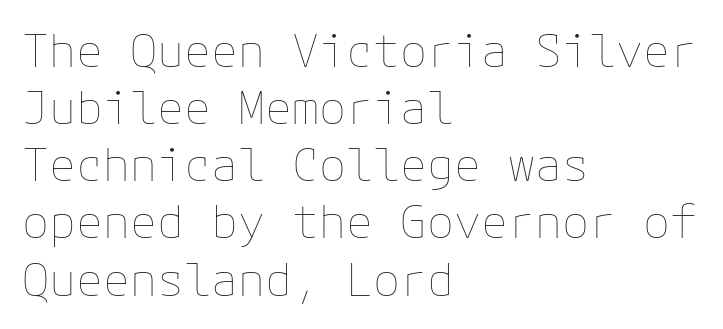
Q: Is the text bold? A: No.
Q: Is the text italic (slanted)? A: No, it is upright.
Q: Is the text underlined? A: No.
Q: How is the paragraph aligned? A: Left-aligned.
Q: Is the spacing between letters normal or unusually wide? A: Normal.
Q: Is the spacing between lines tight, normal or loose? A: Normal.
Q: Width (condensed, normal, or wide)? A: Normal.
Q: Stroke contrast? A: Low.
Q: x-height? A: Medium.
